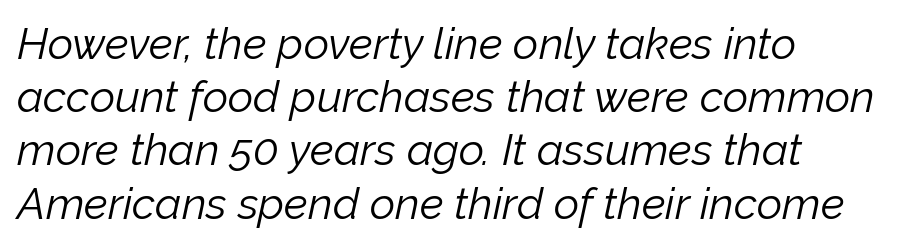
The image shows 44 px light type, italic (leaning right); set left-aligned, line spacing 1.21x, normal letter spacing, not underlined; low stroke contrast and a medium x-height.
